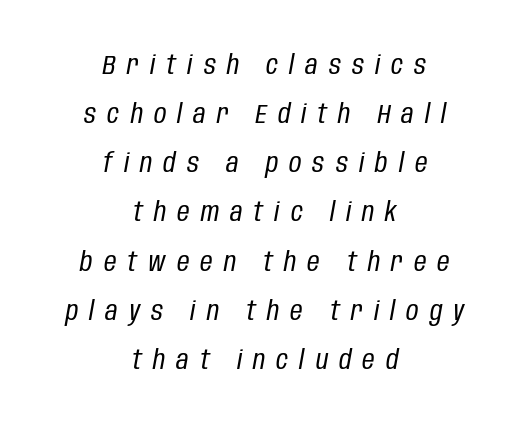
Vertical stems look standard width or narrower in stroke. Each word looks stretched out because of the extra space between its letters. The passage is arranged like a title page — every line centered. Plain, unruled lines of type. This sample uses an oblique cut, with every glyph tilted off the vertical.
